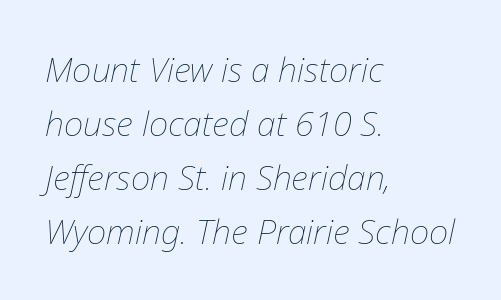
{"italic": "yes", "lean": "right", "slant_degrees": 12, "bold": "no", "weight": "thin", "width": "normal", "stroke_contrast": "low", "x_height": "medium", "monospaced": "no", "underline": "no", "align": "left", "line_spacing": "normal", "line_spacing_ratio": 1.59, "letter_spacing": "normal", "letter_spacing_em": 0.0, "glyph_px": 34}
